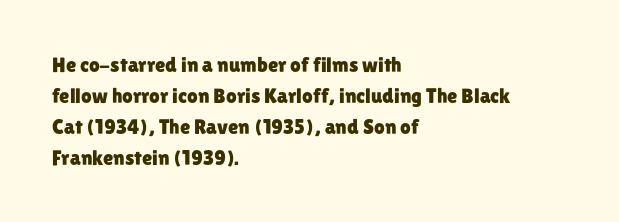
Q: Is the text italic (slanted)? A: No, it is upright.
Q: Is the text underlined? A: No.
Q: How is the paragraph aligned? A: Left-aligned.
Q: Is the spacing between letters normal or unusually wide? A: Normal.
Q: Is the spacing between lines tight, normal or loose? A: Normal.
